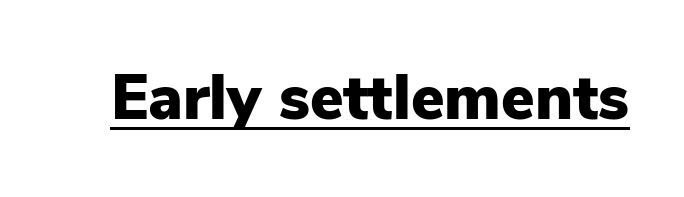
Q: Is the text bold? A: Yes.
Q: Is the text italic (slanted)? A: No, it is upright.
Q: Is the typeface a serif or a sans-serif typeface? A: Sans-serif.
Q: Is the text underlined? A: Yes.
Q: Is the spacing between letters normal or unusually wide? A: Normal.
Q: Width (condensed, normal, or wide)? A: Normal.
Q: Stroke contrast? A: Low.
Q: x-height? A: Medium.
Q: Monospaced? A: No.
